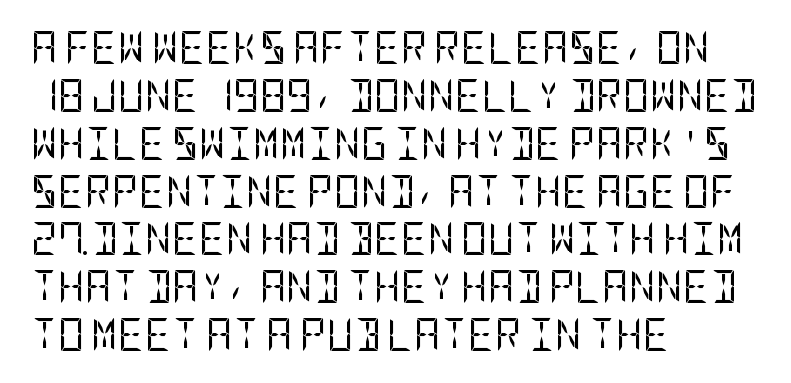
The image shows 33 px regular-weight, condensed sans-serif type, upright; set left-aligned, normal line spacing (1.45x), normal letter spacing, not underlined; low stroke contrast and a large x-height.
